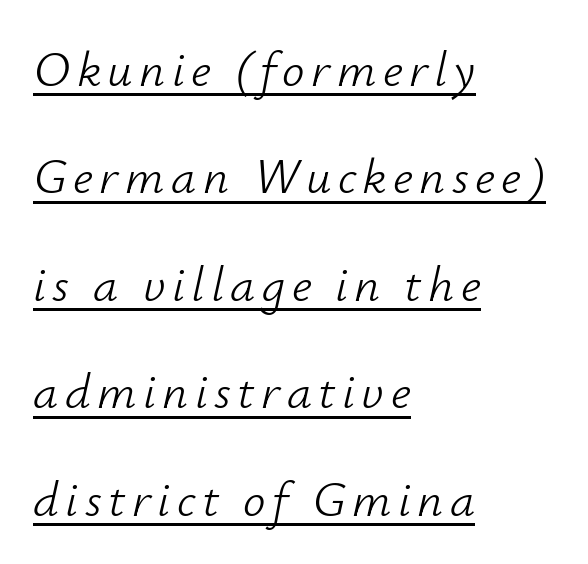
Q: Is the text bold? A: No.
Q: Is the text italic (slanted)? A: Yes, it leans right by about 12 degrees.
Q: Is the text underlined? A: Yes.
Q: How is the paragraph aligned? A: Left-aligned.
Q: Is the spacing between lines tight, normal or loose? A: Loose.
Q: Width (condensed, normal, or wide)? A: Normal.
Q: Stroke contrast? A: Low.
Q: x-height? A: Small.
Q: Monospaced? A: No.
